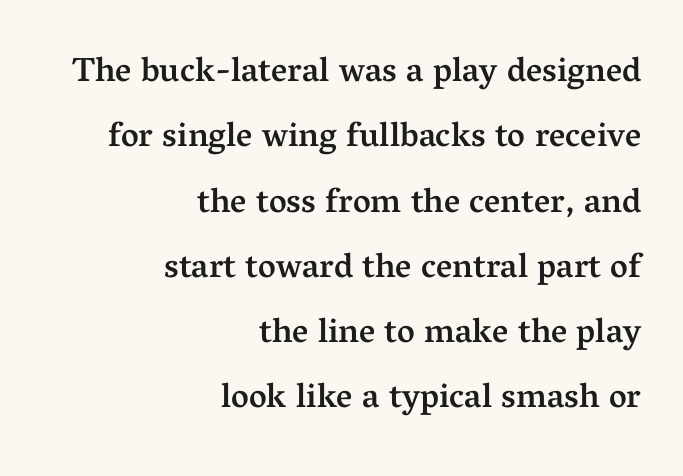
{"serif": "yes", "italic": "no", "bold": "semi", "weight": "semibold", "width": "normal", "stroke_contrast": "medium", "x_height": "medium", "monospaced": "no", "underline": "no", "align": "right", "line_spacing": "loose", "line_spacing_ratio": 1.92, "letter_spacing": "normal", "letter_spacing_em": 0.0, "glyph_px": 34}
